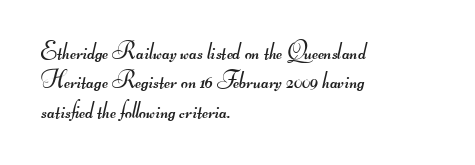
The image shows 24 px text type; set left-aligned, line spacing 1.22x, normal letter spacing, not underlined.
